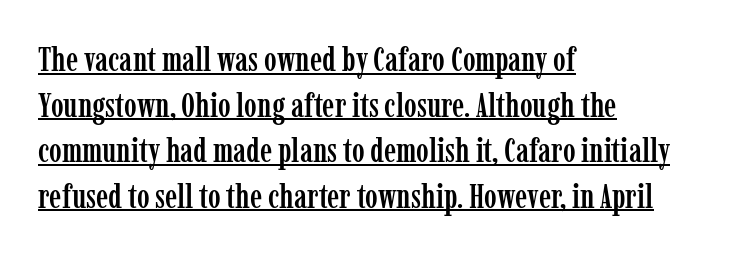
Q: Is the text italic (slanted)? A: No, it is upright.
Q: Is the typeface a serif or a sans-serif typeface? A: Serif.
Q: Is the text underlined? A: Yes.
Q: How is the paragraph aligned? A: Left-aligned.
Q: Is the spacing between letters normal or unusually wide? A: Normal.
Q: Is the spacing between lines tight, normal or loose? A: Normal.
Q: Width (condensed, normal, or wide)? A: Condensed.
Q: Stroke contrast? A: Low.
Q: x-height? A: Medium.
Q: Monospaced? A: No.
